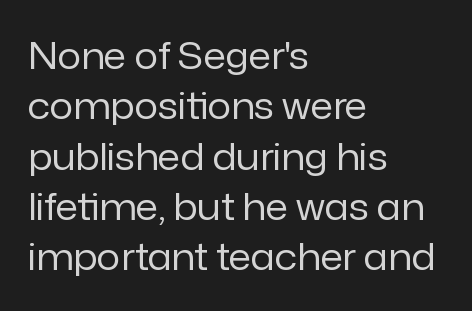
{"serif": "no", "italic": "no", "bold": "no", "weight": "regular", "width": "normal", "stroke_contrast": "low", "x_height": "medium", "monospaced": "no", "underline": "no", "align": "left", "line_spacing": "normal", "line_spacing_ratio": 1.36, "letter_spacing": "normal", "letter_spacing_em": 0.0, "glyph_px": 37}
